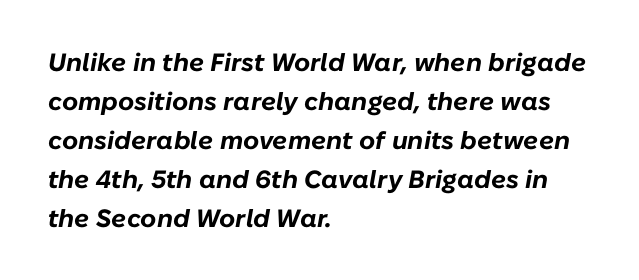
The image shows 25 px bold type, italic (leaning right); set left-aligned, normal line spacing (1.56x), normal letter spacing, not underlined.
